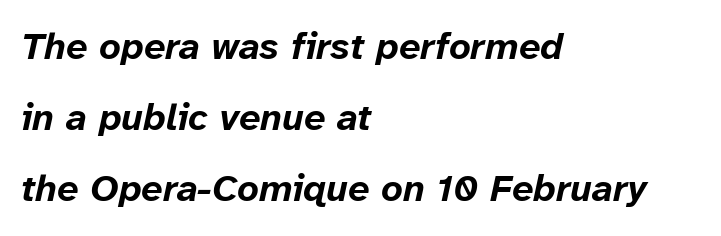
In terms of letterspacing, this is plain default setting. Slanted lettering throughout. The string is rendered with underlining switched off. Line starts are locked; line ends wander.
